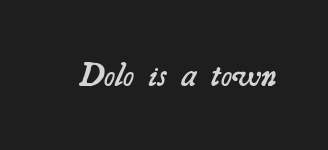
Q: Is the text bold? A: Semi-bold.
Q: Is the typeface a serif or a sans-serif typeface? A: Serif.
Q: Is the text underlined? A: No.
Q: Is the spacing between letters normal or unusually wide? A: Normal.
Q: Width (condensed, normal, or wide)? A: Normal.
Q: Stroke contrast? A: Medium.
Q: x-height? A: Small.
Q: Monospaced? A: No.
